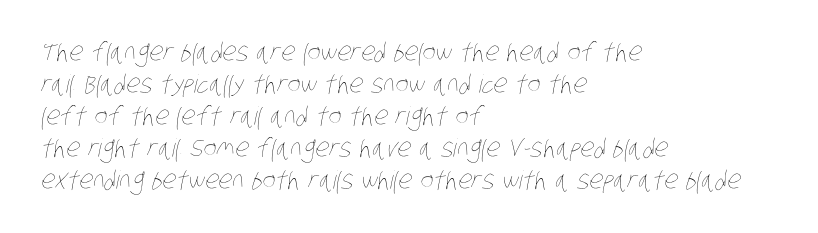
The image shows 25 px text type; set left-aligned, normal line spacing (1.28x), normal letter spacing, not underlined.
